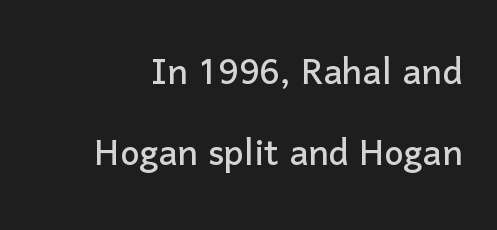
You can tell from the bare stems that sans-serif type was used. No word sits above an underline. Unlike italic type, these characters show no tilt at all. The letterforms sit shoulder to shoulder at normal distance. You could not count columns in this text — the font is proportionally spaced.
